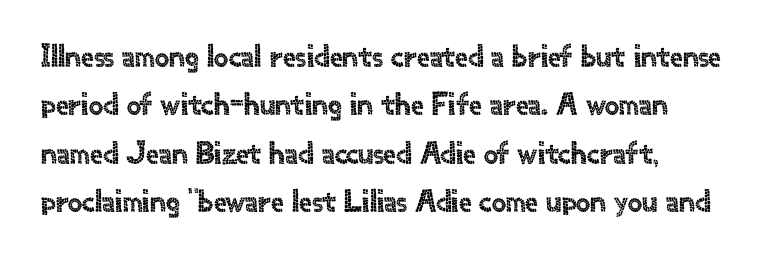
{"serif": "no", "italic": "no", "width": "normal", "x_height": "small", "monospaced": "no", "underline": "no", "line_spacing": "normal", "line_spacing_ratio": 1.51, "letter_spacing": "normal", "letter_spacing_em": 0.0, "glyph_px": 32}
